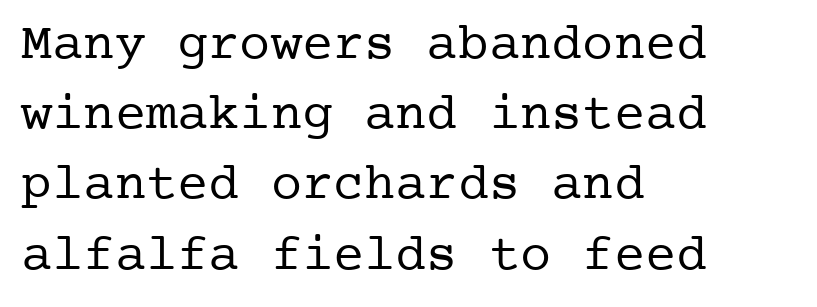
Q: Is the text bold? A: No.
Q: Is the text italic (slanted)? A: No, it is upright.
Q: Is the typeface a serif or a sans-serif typeface? A: Serif.
Q: Is the text underlined? A: No.
Q: How is the paragraph aligned? A: Left-aligned.
Q: Is the spacing between letters normal or unusually wide? A: Normal.
Q: Is the spacing between lines tight, normal or loose? A: Normal.
Q: Width (condensed, normal, or wide)? A: Normal.
Q: Stroke contrast? A: Low.
Q: x-height? A: Medium.
